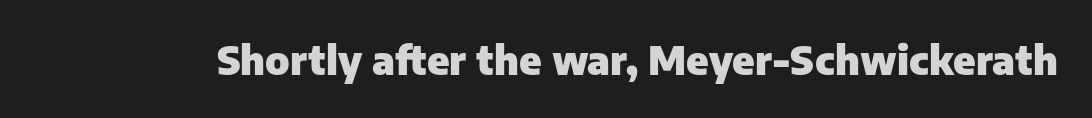
The image shows 39 px heavy sans-serif type, upright; set normal letter spacing, not underlined; low stroke contrast and a medium x-height.
